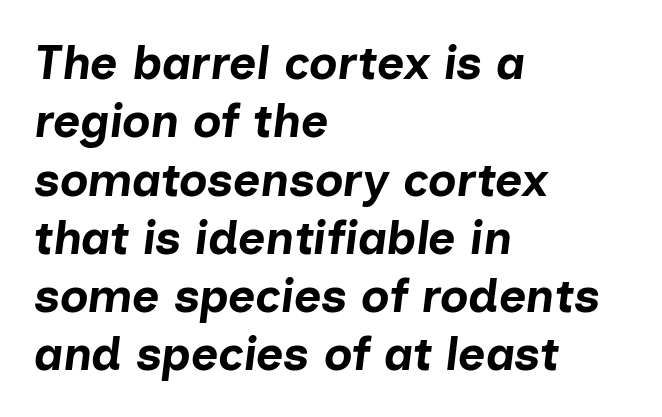
The image shows 47 px bold type, italic (leaning right); set left-aligned, line spacing 1.24x, normal letter spacing, not underlined; low stroke contrast and a medium x-height.
